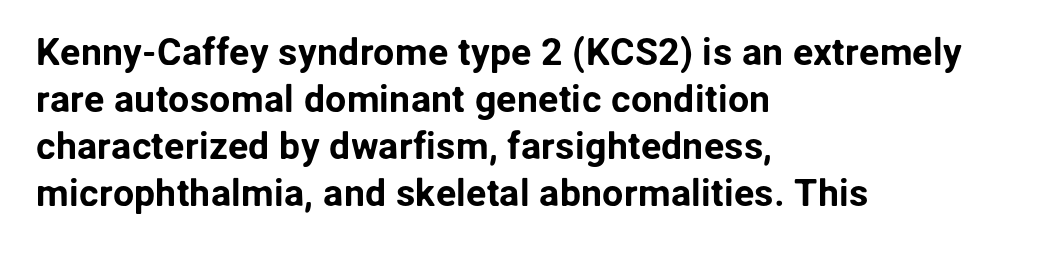
The font family rendered here belongs to the sans-serif group. In terms of posture, this sample is upright. Check the space under the baseline: it is left empty. Varying glyph widths throughout — classic text-font behaviour.
